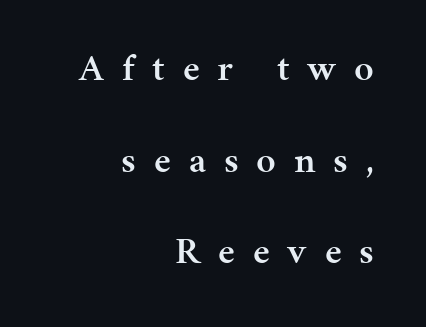
Looks like regular typesetting: each glyph gets only the width it needs. A student would call this right alignment; a typographer would say flush right, rag left. Characters follow at a spacing far wider than the type designer built in. Beneath every word, the page is bare. I'd call this a serif setting — the letters wear small feet. On the weight axis this lands at semibold, roughly 600.
